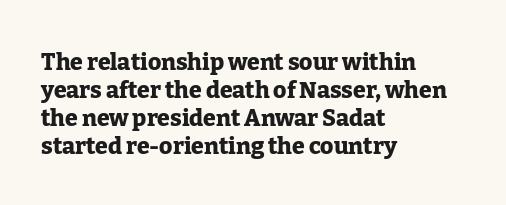
The image shows 23 px bold type, upright; set left-aligned, line spacing 1.22x, normal letter spacing, not underlined.
